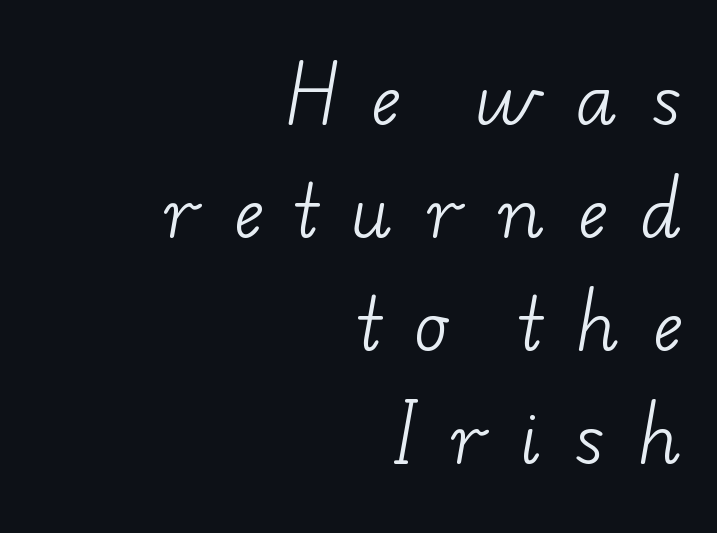
The letters are spread apart with noticeably loose tracking. No chunkiness to these letters — they're not bold. Each letter's strokes conclude with small projecting serifs. This sample has the flowing, uneven cadence of proportional lettering. Typeset ragged left — the right edge is the straight one. Check under the words: just untouched page.
